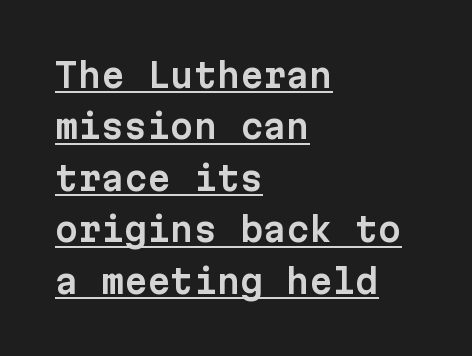
{"serif": "no", "italic": "no", "width": "normal", "stroke_contrast": "low", "x_height": "medium", "monospaced": "yes", "underline": "yes", "align": "left", "line_spacing": "normal", "line_spacing_ratio": 1.56, "letter_spacing": "normal", "letter_spacing_em": 0.0, "glyph_px": 33}
